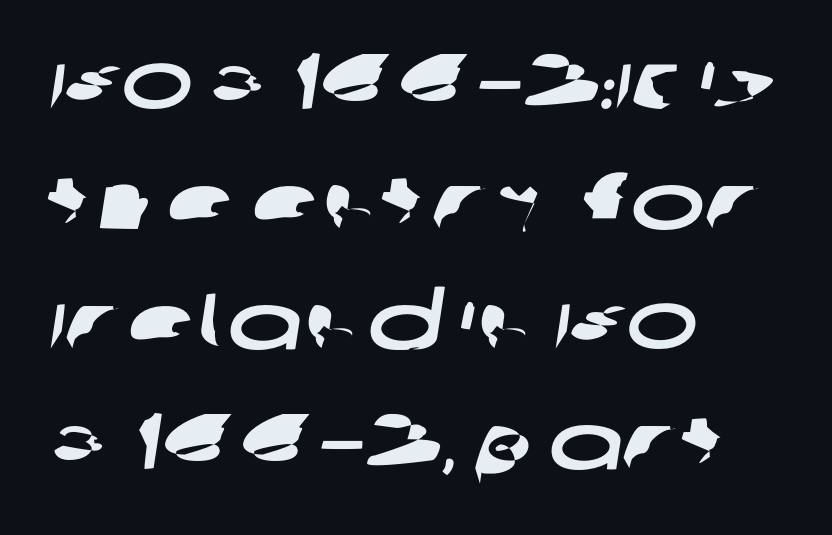
The image shows 79 px wide sans-serif type; set left-aligned, normal line spacing (1.52x), normal letter spacing, not underlined; low stroke contrast and a large x-height.
